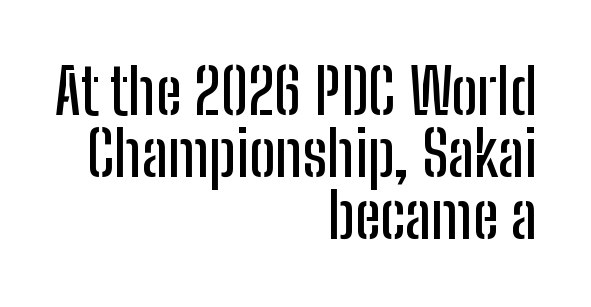
{"serif": "no", "italic": "no", "width": "condensed", "stroke_contrast": "low", "x_height": "medium", "monospaced": "no", "underline": "no", "align": "right", "line_spacing": "tight", "line_spacing_ratio": 1.0, "letter_spacing": "normal", "letter_spacing_em": 0.0, "glyph_px": 62}
